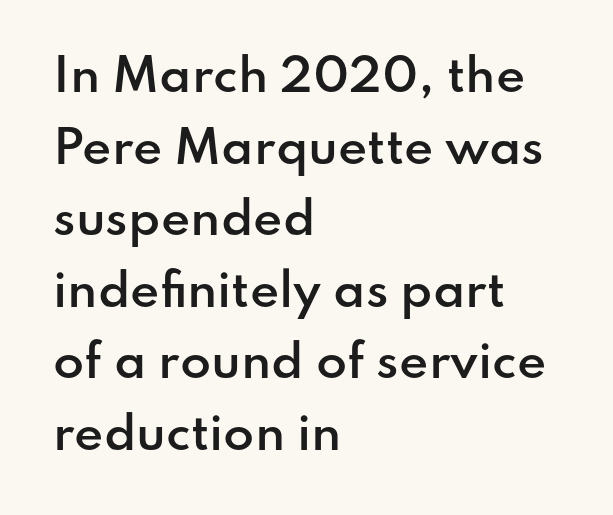
Varying glyph widths throughout — classic text-font behaviour. Is the type bold? Partly — it's a semibold, heavier than regular but not fully bold. The passage shown is not underscored anywhere. Does extra space separate the letters? No, they use regular spacing.
